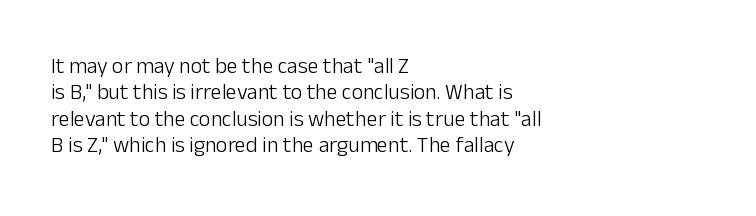
The image shows 22 px text type, upright; set left-aligned, line spacing 1.2x, normal letter spacing, not underlined.
